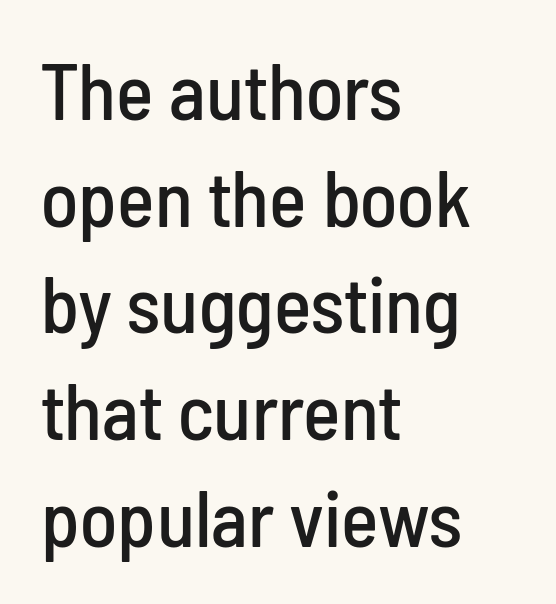
{"serif": "no", "italic": "no", "width": "condensed", "stroke_contrast": "low", "x_height": "medium", "monospaced": "no", "underline": "no", "align": "left", "line_spacing": "normal", "line_spacing_ratio": 1.35, "letter_spacing": "normal", "letter_spacing_em": 0.0, "glyph_px": 79}
